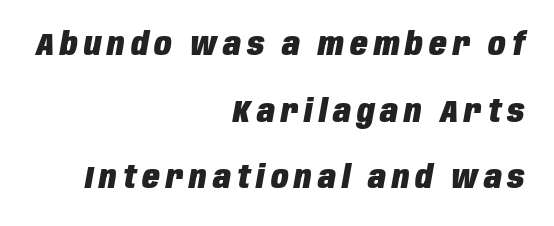
Q: Is the text bold? A: Yes.
Q: Is the text italic (slanted)? A: Yes, it leans right by about 10 degrees.
Q: Is the text underlined? A: No.
Q: How is the paragraph aligned? A: Right-aligned.
Q: Is the spacing between lines tight, normal or loose? A: Loose.
Q: Width (condensed, normal, or wide)? A: Condensed.
Q: Stroke contrast? A: Low.
Q: x-height? A: Large.
Q: Monospaced? A: No.
